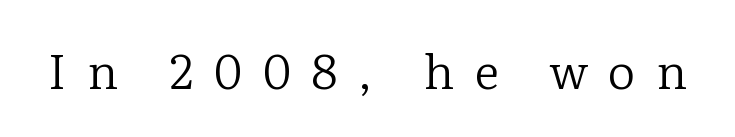
The image shows 48 px regular-weight serif type, upright; set unusually wide letter spacing (+0.43 em), not underlined; low stroke contrast and a medium x-height.
